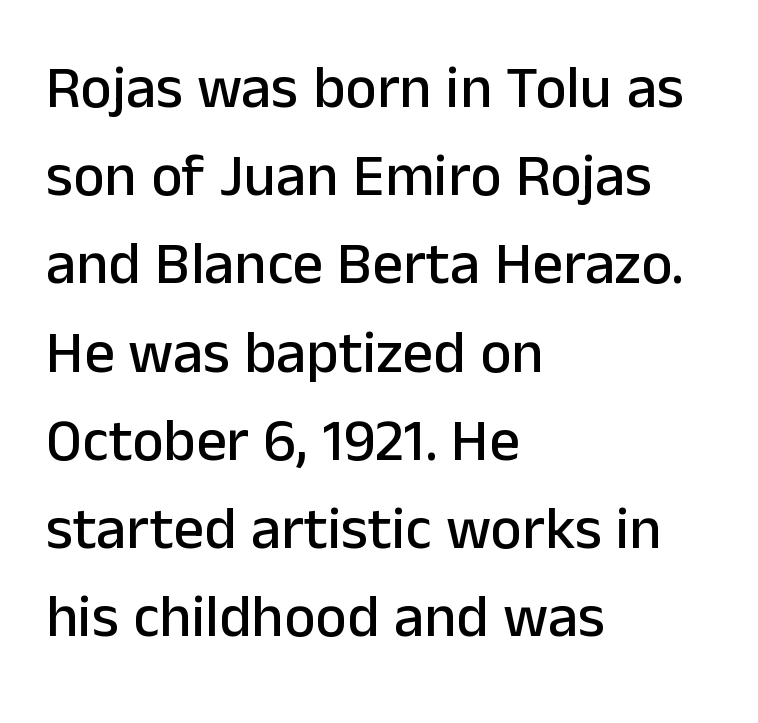
The image shows 60 px sans-serif type, upright; set left-aligned, normal line spacing (1.47x), normal letter spacing, not underlined; low stroke contrast and a medium x-height.
